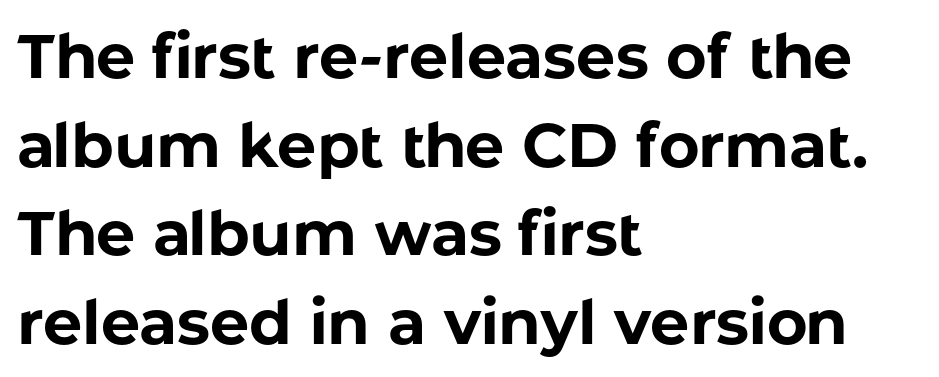
{"serif": "no", "italic": "no", "bold": "yes", "weight": "bold", "width": "normal", "stroke_contrast": "low", "x_height": "medium", "monospaced": "no", "underline": "no", "align": "left", "line_spacing": "normal", "line_spacing_ratio": 1.43, "letter_spacing": "normal", "letter_spacing_em": 0.0, "glyph_px": 62}
